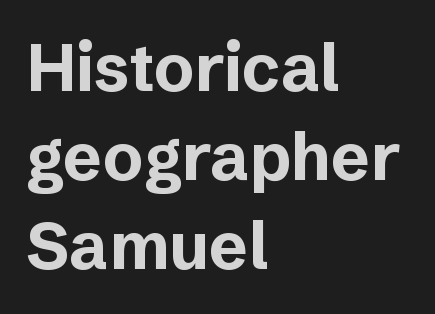
Q: Is the text bold? A: Yes.
Q: Is the text italic (slanted)? A: No, it is upright.
Q: Is the typeface a serif or a sans-serif typeface? A: Sans-serif.
Q: Is the text underlined? A: No.
Q: How is the paragraph aligned? A: Left-aligned.
Q: Is the spacing between letters normal or unusually wide? A: Normal.
Q: Is the spacing between lines tight, normal or loose? A: Normal.
Q: Width (condensed, normal, or wide)? A: Normal.
Q: Stroke contrast? A: Low.
Q: x-height? A: Medium.
Q: Monospaced? A: No.
